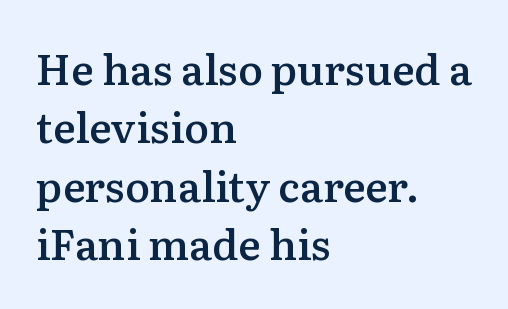
Q: Is the text bold? A: Semi-bold.
Q: Is the text italic (slanted)? A: No, it is upright.
Q: Is the typeface a serif or a sans-serif typeface? A: Serif.
Q: Is the text underlined? A: No.
Q: How is the paragraph aligned? A: Left-aligned.
Q: Is the spacing between letters normal or unusually wide? A: Normal.
Q: Is the spacing between lines tight, normal or loose? A: Normal.
Q: Width (condensed, normal, or wide)? A: Normal.
Q: Stroke contrast? A: Medium.
Q: x-height? A: Medium.
Q: Monospaced? A: No.
